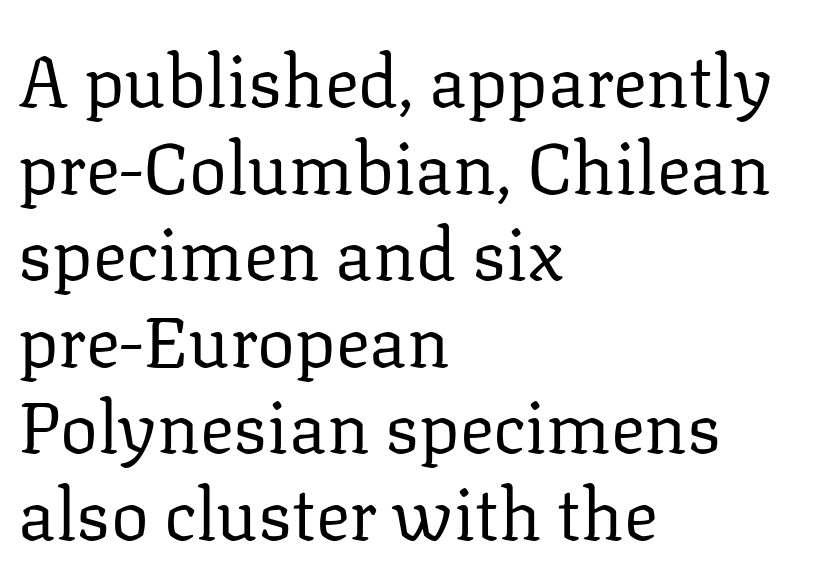
Q: Is the text bold? A: No.
Q: Is the text italic (slanted)? A: No, it is upright.
Q: Is the typeface a serif or a sans-serif typeface? A: Serif.
Q: Is the text underlined? A: No.
Q: How is the paragraph aligned? A: Left-aligned.
Q: Is the spacing between letters normal or unusually wide? A: Normal.
Q: Width (condensed, normal, or wide)? A: Normal.
Q: Stroke contrast? A: Low.
Q: x-height? A: Medium.
Q: Monospaced? A: No.
